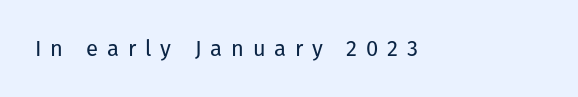
The string is rendered with underlining switched off. What stands out about the letter spacing? Its width — letters are far apart. No letter is thick-stroked: the sample isn't bold. Characters remain perfectly vertical along every line.
